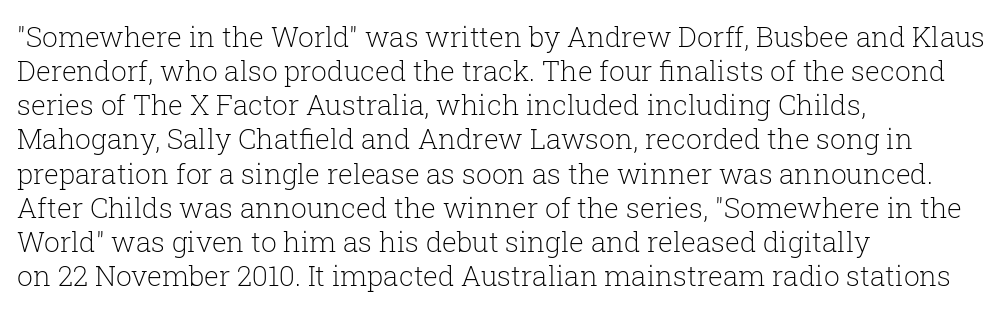
{"serif": "yes", "italic": "no", "bold": "no", "weight": "light", "width": "normal", "stroke_contrast": "low", "x_height": "medium", "monospaced": "no", "underline": "no", "align": "left", "line_spacing_ratio": 1.22, "letter_spacing": "normal", "letter_spacing_em": 0.0, "glyph_px": 28}
